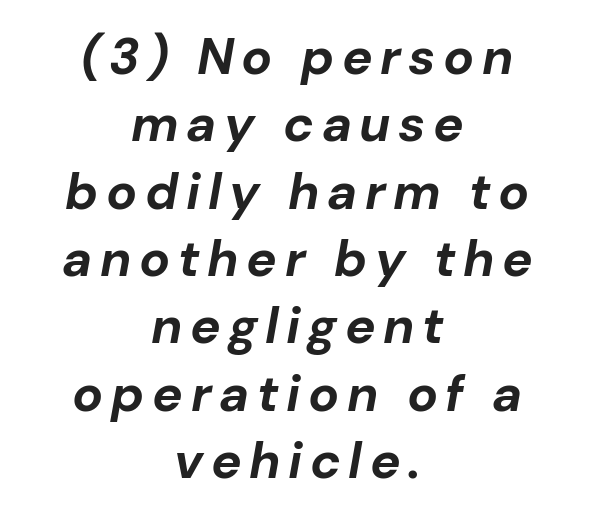
{"italic": "yes", "lean": "right", "slant_degrees": 10, "bold": "yes", "weight": "bold", "width": "normal", "stroke_contrast": "low", "x_height": "medium", "monospaced": "no", "underline": "no", "align": "center", "line_spacing": "normal", "line_spacing_ratio": 1.32, "glyph_px": 51}
